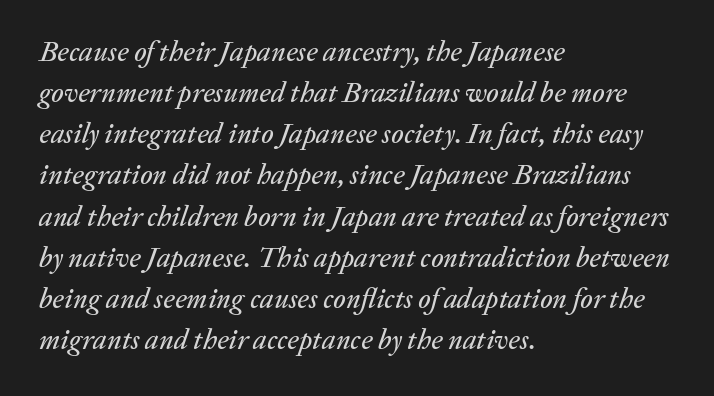
Q: Is the text italic (slanted)? A: Yes, it leans right by about 20 degrees.
Q: Is the text underlined? A: No.
Q: How is the paragraph aligned? A: Left-aligned.
Q: Is the spacing between letters normal or unusually wide? A: Normal.
Q: Is the spacing between lines tight, normal or loose? A: Normal.
Q: Width (condensed, normal, or wide)? A: Normal.
Q: Stroke contrast? A: Low.
Q: x-height? A: Medium.
Q: Monospaced? A: No.
